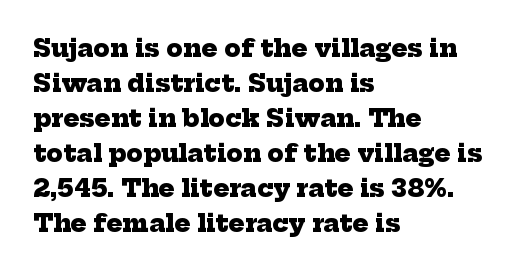
Q: Is the text bold? A: Yes.
Q: Is the text underlined? A: No.
Q: How is the paragraph aligned? A: Left-aligned.
Q: Is the spacing between letters normal or unusually wide? A: Normal.
Q: Is the spacing between lines tight, normal or loose? A: Normal.
